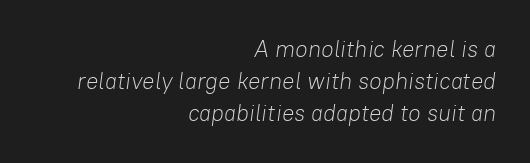
Heft: none added — not bold. Has an underline been added? It has not. How are the letters spaced? Ordinarily, with no added tracking. Teacher's note: observe the even right margin — that is flush-right alignment.
